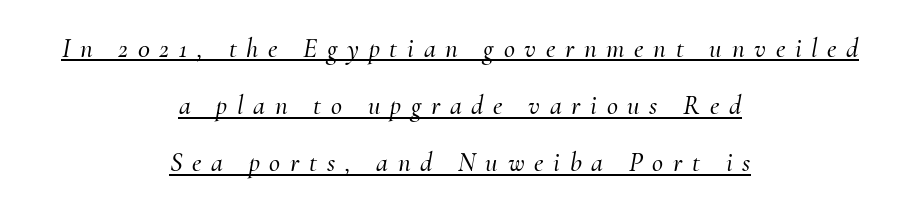
{"italic": "yes", "lean": "right", "slant_degrees": 10, "underline": "yes", "align": "center", "line_spacing": "loose", "line_spacing_ratio": 2.12, "letter_spacing": "wide", "letter_spacing_em": 0.36, "glyph_px": 27}
